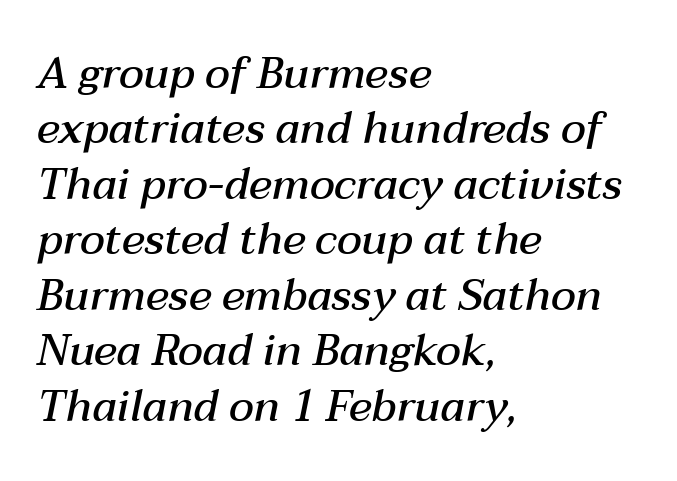
Descenders hang freely into open space. Character widths vary here, with narrow letters taking less room than wide ones. The type is set solid horizontally, with unmodified tracking. The paragraph shown leans on its left margin. Every character sits at an angle, as italics do.
